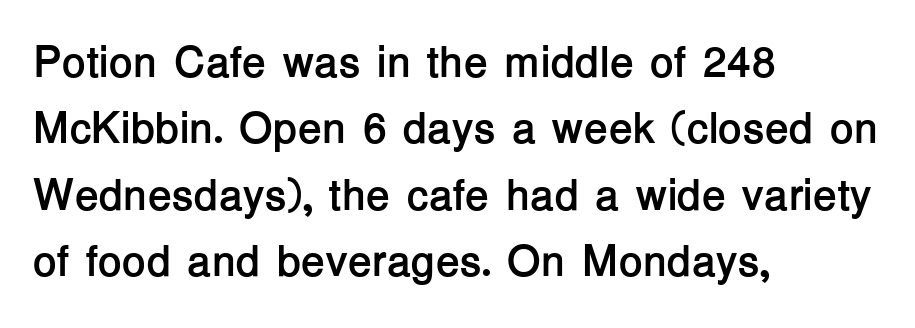
The image shows 44 px semibold sans-serif type, upright; set left-aligned, normal line spacing (1.51x), normal letter spacing, not underlined; low stroke contrast and a medium x-height.
